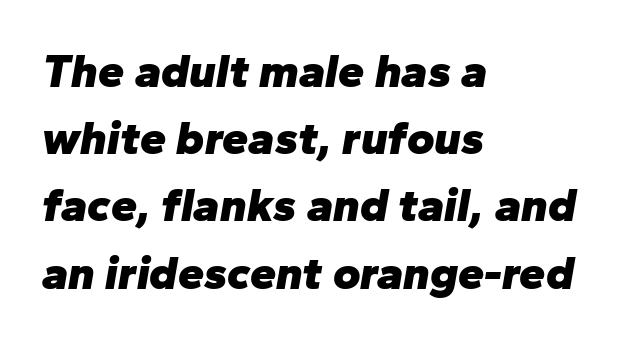
{"italic": "yes", "lean": "right", "slant_degrees": 10, "bold": "yes", "weight": "heavy", "width": "normal", "stroke_contrast": "low", "x_height": "medium", "monospaced": "no", "underline": "no", "align": "left", "line_spacing": "normal", "line_spacing_ratio": 1.43, "letter_spacing": "normal", "letter_spacing_em": 0.0, "glyph_px": 47}
